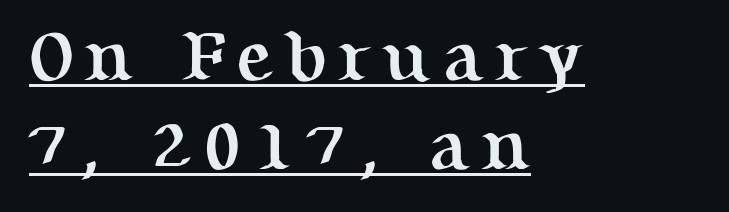
{"serif": "yes", "italic": "no", "bold": "yes", "weight": "semibold", "width": "normal", "stroke_contrast": "medium", "x_height": "medium", "monospaced": "no", "underline": "yes", "align": "left", "line_spacing": "normal", "line_spacing_ratio": 1.25, "glyph_px": 71}
